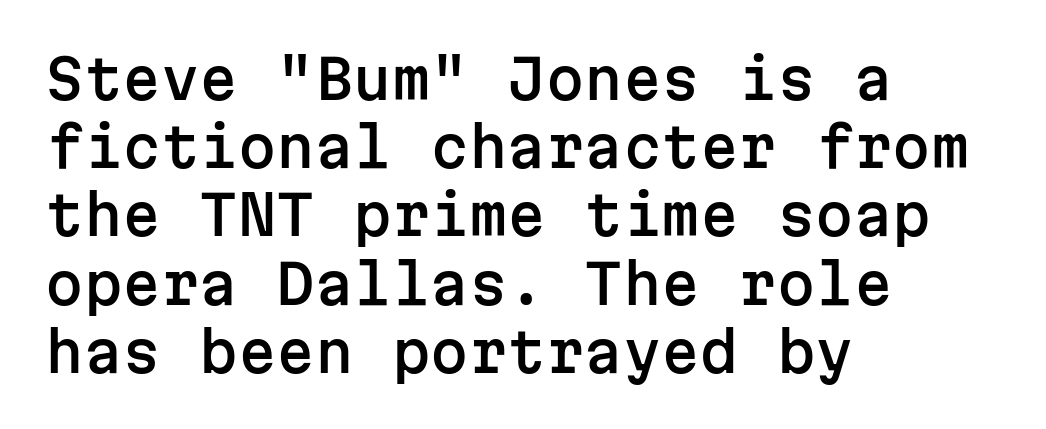
Q: Is the text italic (slanted)? A: No, it is upright.
Q: Is the typeface a serif or a sans-serif typeface? A: Sans-serif.
Q: Is the text underlined? A: No.
Q: How is the paragraph aligned? A: Left-aligned.
Q: Is the spacing between letters normal or unusually wide? A: Normal.
Q: Width (condensed, normal, or wide)? A: Normal.
Q: Stroke contrast? A: Low.
Q: x-height? A: Medium.
Q: Monospaced? A: Yes.
